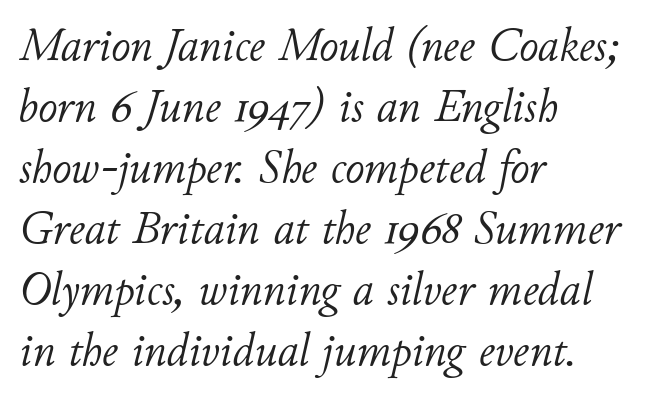
{"italic": "yes", "lean": "right", "slant_degrees": 11, "bold": "no", "weight": "light", "width": "normal", "stroke_contrast": "low", "x_height": "small", "monospaced": "no", "underline": "no", "align": "left", "line_spacing": "normal", "line_spacing_ratio": 1.3, "letter_spacing": "normal", "letter_spacing_em": 0.0, "glyph_px": 47}
